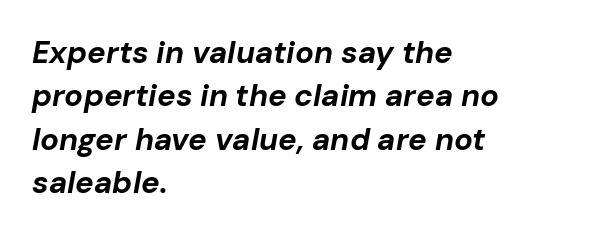
You'd pick this weight for a headline — it's a proper bold. Every character sits at an angle, as italics do. Quick note: underline off. Standard letterfit; no display-style spreading of the glyphs. The letters advance in unequal steps, a hallmark of proportional type. This block has exactly the height ordinary leading produces.
